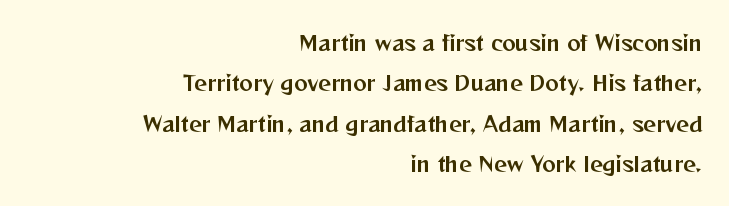
This sample uses plain, unmodified letter spacing. These lines stand farther apart than default settings would place them. This is the regular roman posture of the typeface. Lines of text with bare space underneath. Reading down the block, your eye finds every line finishing at a fixed right position.
